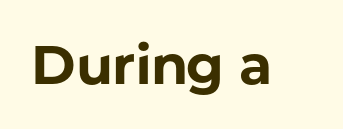
{"serif": "no", "italic": "no", "bold": "yes", "weight": "bold", "width": "normal", "stroke_contrast": "low", "x_height": "medium", "monospaced": "no", "underline": "no", "letter_spacing": "normal", "letter_spacing_em": 0.0, "glyph_px": 54}
